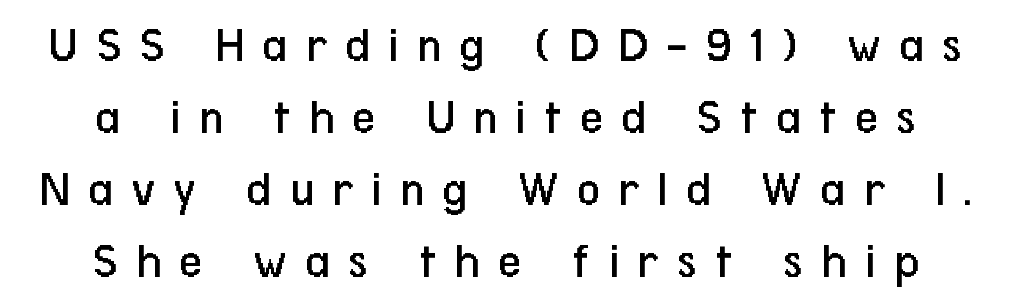
The letters carry no serifs — their stems end cleanly without finishing strokes. Does the copy run flush right? No — it is centered line by line. Whoever set this chose a conventional vertical rhythm. Look at the tracking — it's clearly loosened, letters drifting apart. The cut favours lightness, reaching ordinary text weight at its darkest. Each letter keeps its own natural width here, so spacing adapts to shape.
